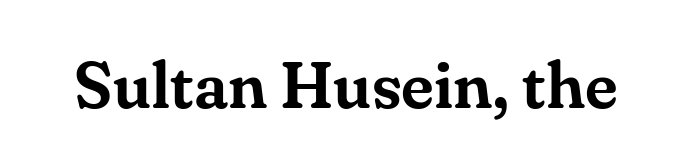
The image shows 66 px serif type, upright; set normal letter spacing, not underlined; medium stroke contrast and a small x-height.
